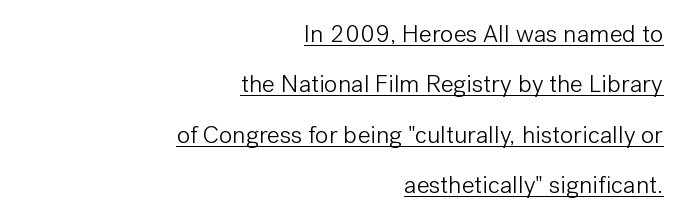
Compared with a typical body face, this is equally light or lighter still. The rendered words wear a rule along their underside. The passage is arranged like a letterhead date or caption credit — flush right. The specimen reads as upright at a glance. Letter spacing: default.
